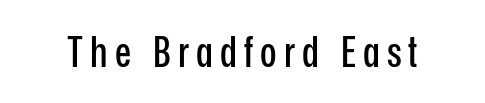
{"serif": "no", "italic": "no", "width": "condensed", "stroke_contrast": "low", "x_height": "medium", "monospaced": "no", "underline": "no", "glyph_px": 43}
